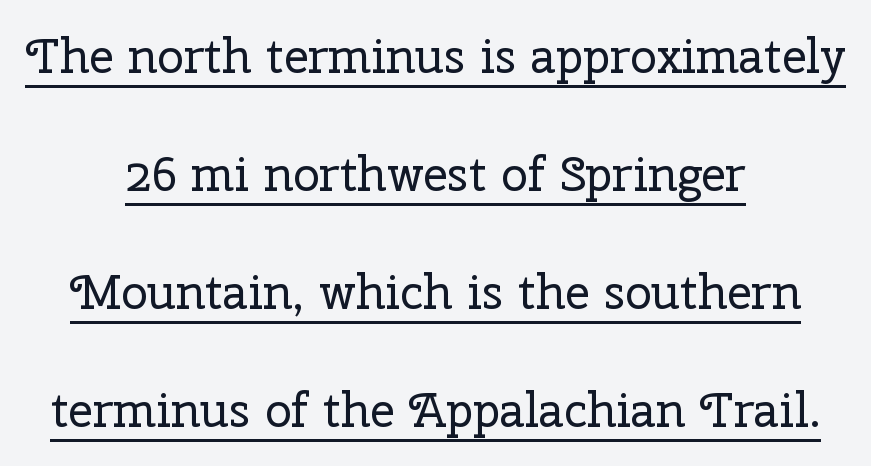
Looks like regular typesetting: each glyph gets only the width it needs. Caption: face not bold, strokes unweighted. This rendering leaves character spacing at its baseline value. Is there any slant? The stems are plumb. Underlining? Definitely there.
